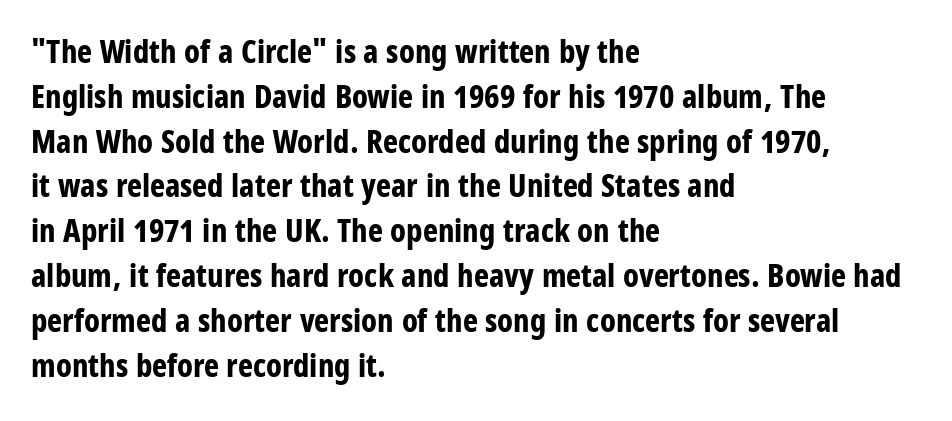
The image shows 32 px bold, condensed sans-serif type, upright; set left-aligned, normal line spacing (1.4x), normal letter spacing, not underlined; low stroke contrast and a large x-height.
